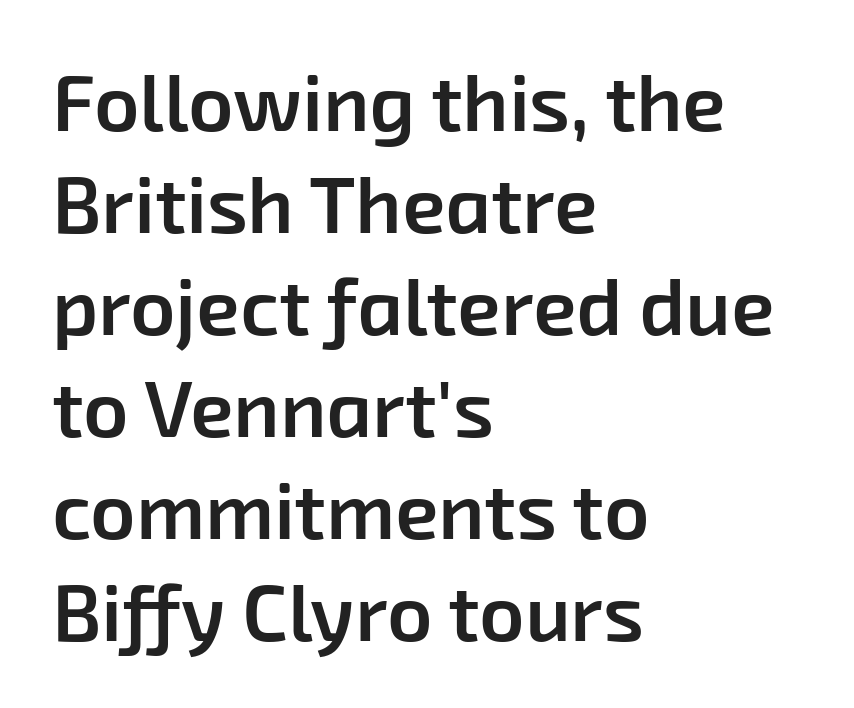
What stands out about the letter spacing? Nothing — it is the standard amount. Just letters on the line, the space beneath them empty. A typesetter would call this leading conventional body-copy spacing. Looks like regular typesetting: each glyph gets only the width it needs. The lines in this sample share a left origin and differ only in where they stop. Grotesque or geometric, the face here clearly has no serifs.
